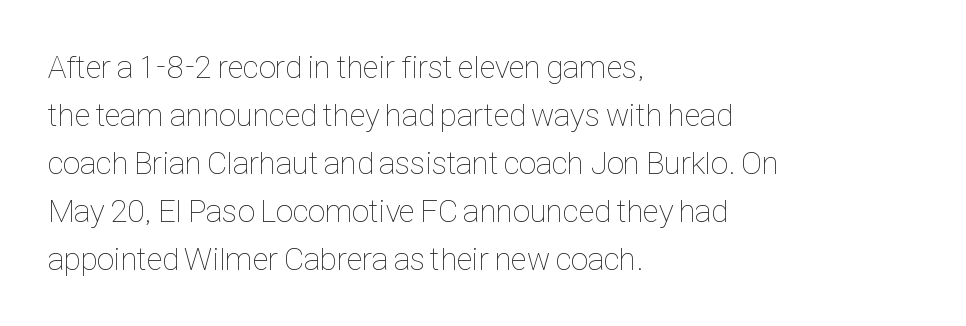
{"italic": "no", "bold": "no", "weight": "thin", "width": "condensed", "stroke_contrast": "low", "x_height": "medium", "monospaced": "no", "underline": "no", "align": "left", "line_spacing": "normal", "line_spacing_ratio": 1.5, "letter_spacing": "normal", "letter_spacing_em": 0.0, "glyph_px": 32}
